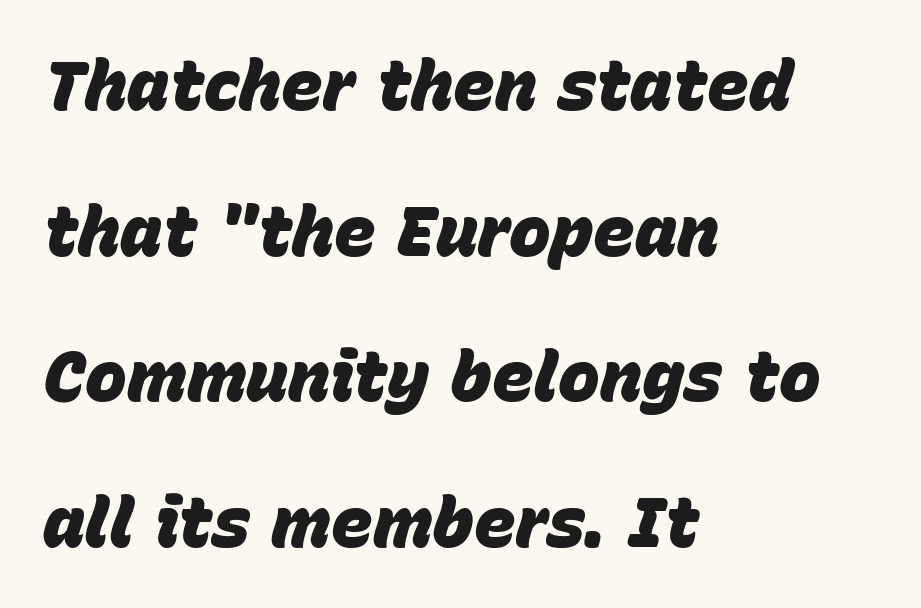
Q: Is the text bold? A: Yes.
Q: Is the text italic (slanted)? A: Yes, it leans right by about 15 degrees.
Q: Is the text underlined? A: No.
Q: How is the paragraph aligned? A: Left-aligned.
Q: Is the spacing between letters normal or unusually wide? A: Normal.
Q: Is the spacing between lines tight, normal or loose? A: Loose.
Q: Width (condensed, normal, or wide)? A: Normal.
Q: Stroke contrast? A: Low.
Q: x-height? A: Large.
Q: Monospaced? A: No.
